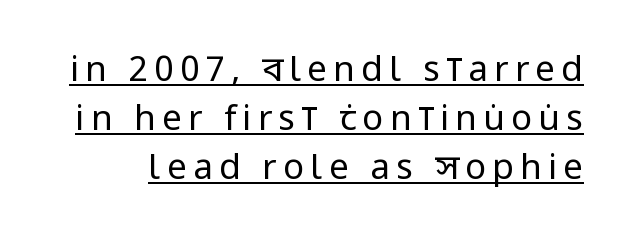
{"serif": "no", "italic": "no", "bold": "no", "weight": "regular", "width": "condensed", "stroke_contrast": "low", "x_height": "large", "monospaced": "no", "underline": "yes", "line_spacing": "normal", "line_spacing_ratio": 1.4, "glyph_px": 35}
